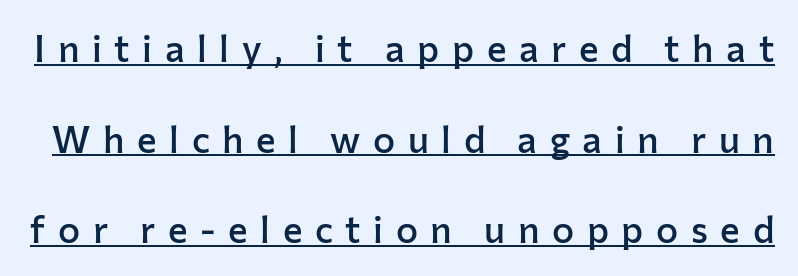
{"serif": "no", "italic": "no", "bold": "semi", "weight": "semibold", "width": "normal", "stroke_contrast": "low", "x_height": "medium", "monospaced": "no", "underline": "yes", "line_spacing": "loose", "line_spacing_ratio": 2.45, "letter_spacing": "wide", "letter_spacing_em": 0.34, "glyph_px": 37}
